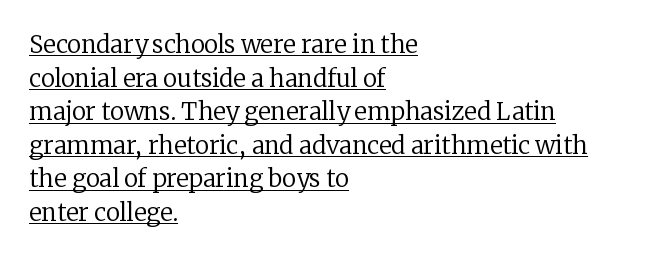
Q: Is the text bold? A: No.
Q: Is the text italic (slanted)? A: No, it is upright.
Q: Is the text underlined? A: Yes.
Q: How is the paragraph aligned? A: Left-aligned.
Q: Is the spacing between letters normal or unusually wide? A: Normal.
Q: Is the spacing between lines tight, normal or loose? A: Normal.
